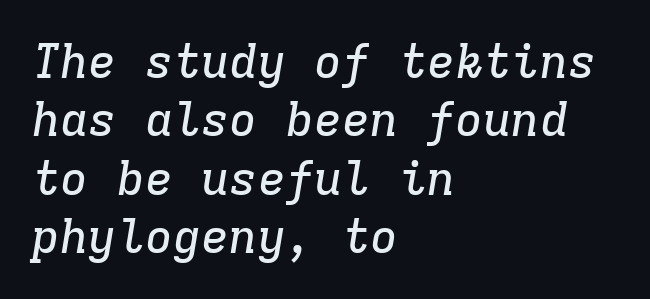
{"serif": "yes", "italic": "yes", "lean": "right", "slant_degrees": 9, "width": "normal", "stroke_contrast": "low", "x_height": "medium", "monospaced": "yes", "underline": "no", "align": "left", "line_spacing_ratio": 1.24, "letter_spacing": "normal", "letter_spacing_em": 0.0, "glyph_px": 47}
